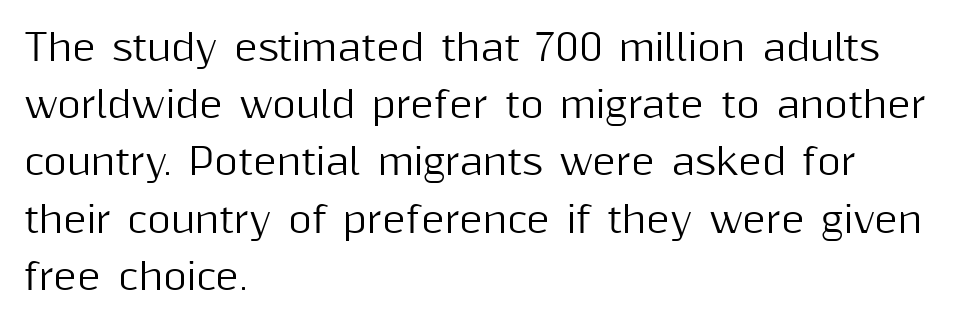
Q: Is the text italic (slanted)? A: No, it is upright.
Q: Is the typeface a serif or a sans-serif typeface? A: Sans-serif.
Q: Is the text underlined? A: No.
Q: How is the paragraph aligned? A: Left-aligned.
Q: Is the spacing between letters normal or unusually wide? A: Normal.
Q: Is the spacing between lines tight, normal or loose? A: Normal.
Q: Width (condensed, normal, or wide)? A: Normal.
Q: Stroke contrast? A: Medium.
Q: x-height? A: Medium.
Q: Monospaced? A: No.
